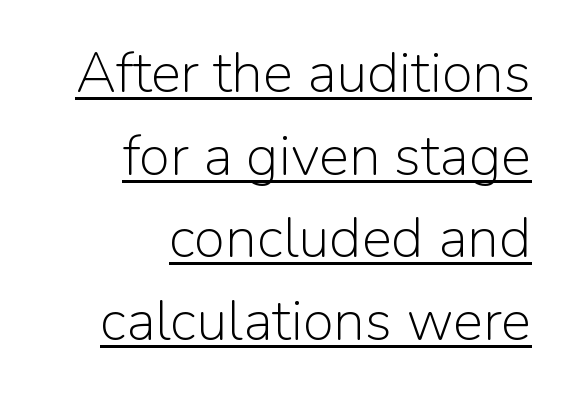
Line endings align vertically; line beginnings do not. The letters stand upright; this is a roman face. The glyphs in this specimen are sans serif. Unbolded letterforms with no extra heft.
